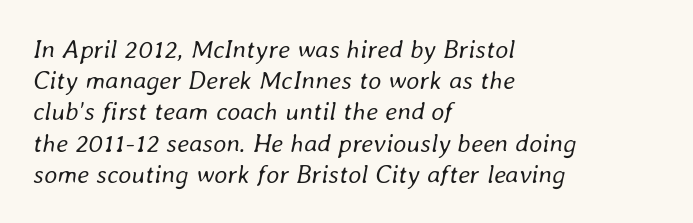
Q: Is the text bold? A: No.
Q: Is the text italic (slanted)? A: Yes, it leans right by about 8 degrees.
Q: Is the text underlined? A: No.
Q: How is the paragraph aligned? A: Left-aligned.
Q: Is the spacing between letters normal or unusually wide? A: Normal.
